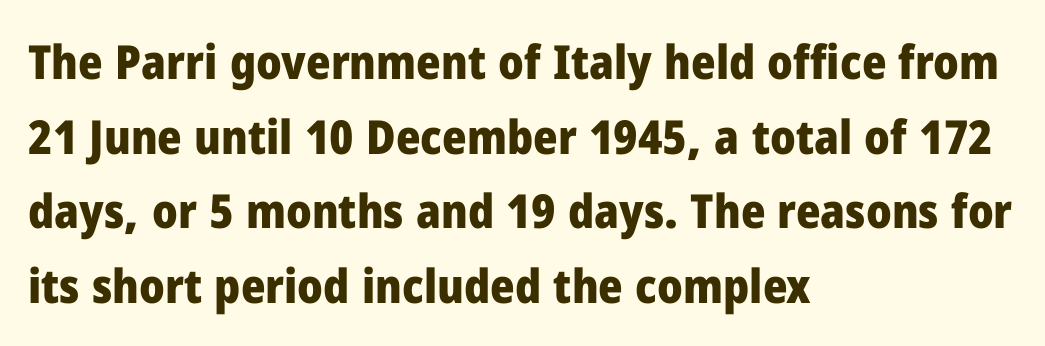
Casual observation: everything's shoved over to the left. Words float on clear page, feet unadorned. A dark, heavy texture on the line: the type is bold. Every character sits straight up, as roman type does. If you measured baseline to baseline, you'd find a middling distance.
